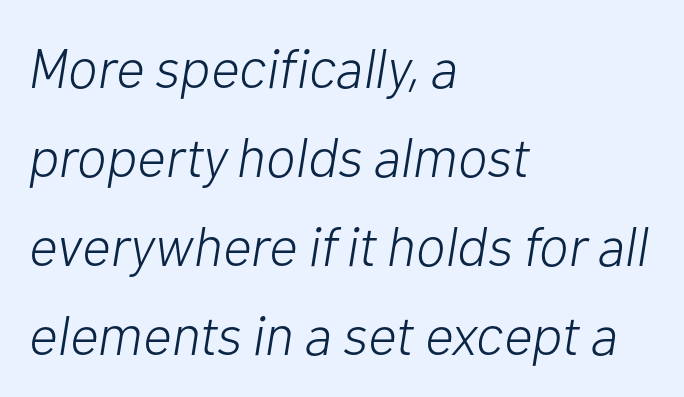
Q: Is the text bold? A: No.
Q: Is the text italic (slanted)? A: Yes, it leans right by about 10 degrees.
Q: Is the text underlined? A: No.
Q: How is the paragraph aligned? A: Left-aligned.
Q: Is the spacing between letters normal or unusually wide? A: Normal.
Q: Is the spacing between lines tight, normal or loose? A: Normal.
Q: Width (condensed, normal, or wide)? A: Normal.
Q: Stroke contrast? A: Low.
Q: x-height? A: Medium.
Q: Monospaced? A: No.
